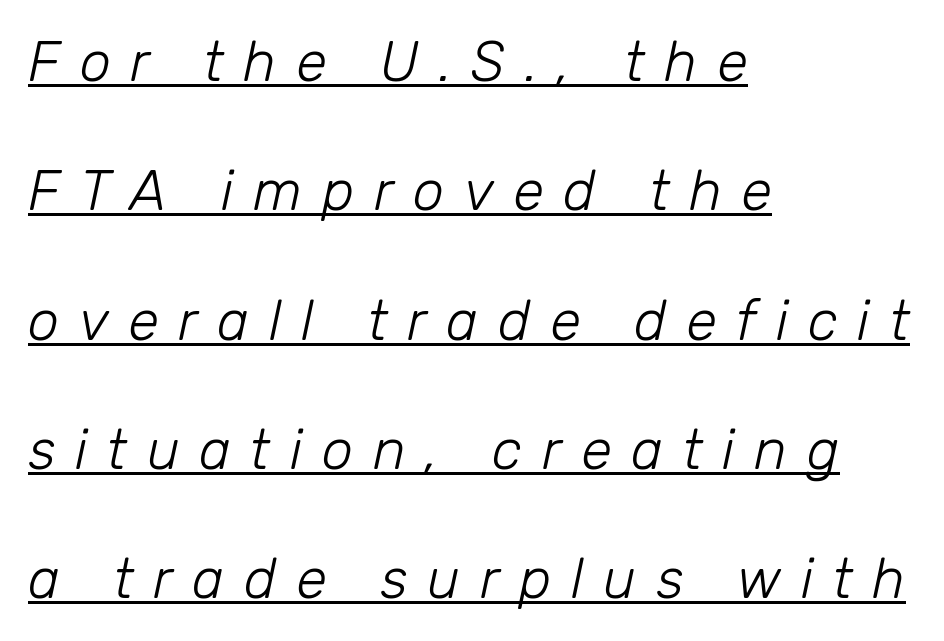
Spacing between characters has been opened up far beyond the box default. These characters rest on top of a visible drawn line. A classic flush-left, rag-right setting is used for this passage. Here the designer chose a conventional face with non-uniform glyph widths. Baseline-to-baseline distance is far greater than the letter height.
